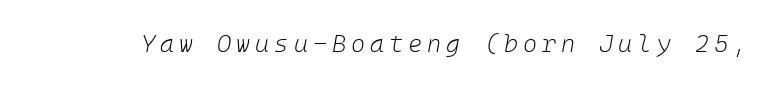
Q: Is the text bold? A: No.
Q: Is the text italic (slanted)? A: Yes, it leans right by about 10 degrees.
Q: Is the text underlined? A: No.
Q: Is the spacing between letters normal or unusually wide? A: Unusually wide.
